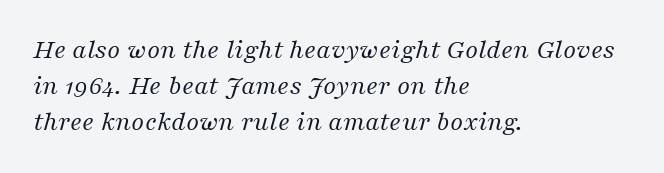
{"serif": "yes", "italic": "yes", "lean": "right", "slant_degrees": 16, "bold": "no", "weight": "regular", "width": "normal", "stroke_contrast": "medium", "x_height": "medium", "monospaced": "no", "underline": "no", "align": "left", "line_spacing": "normal", "line_spacing_ratio": 1.29, "letter_spacing": "normal", "letter_spacing_em": 0.0, "glyph_px": 28}
